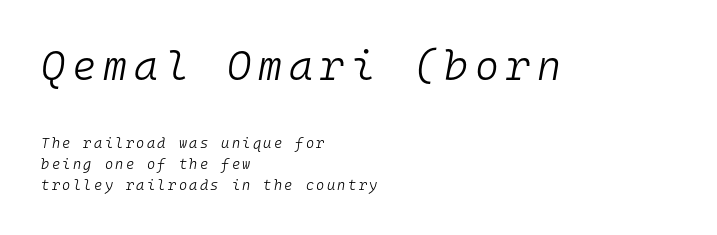
Q: Is the text bold? A: No.
Q: Is the text italic (slanted)? A: Yes, it leans right by about 10 degrees.
Q: Is the text underlined? A: No.
Q: How is the paragraph aligned? A: Left-aligned.
Q: Is the spacing between lines tight, normal or loose? A: Normal.
Q: Which block of text is set in a larger size, the first (top) or the second (bottom)? A: The first (top) one.
Q: Width (condensed, normal, or wide)? A: Normal.
Q: Stroke contrast? A: Low.
Q: x-height? A: Medium.
Q: Monospaced? A: Yes.
